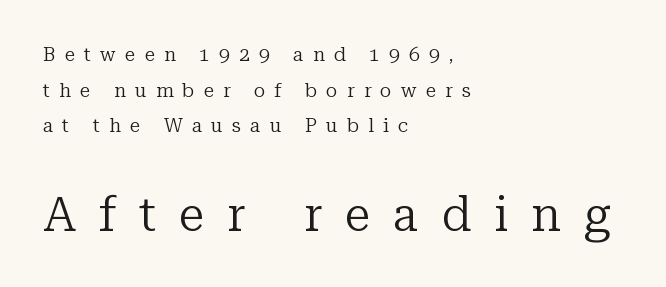
The image shows 47 px regular-weight serif type, upright; set left-aligned, line spacing 1.87x, unusually wide letter spacing (+0.49 em), not underlined; the second (bottom) block is 2.47x larger; low stroke contrast and a medium x-height.
